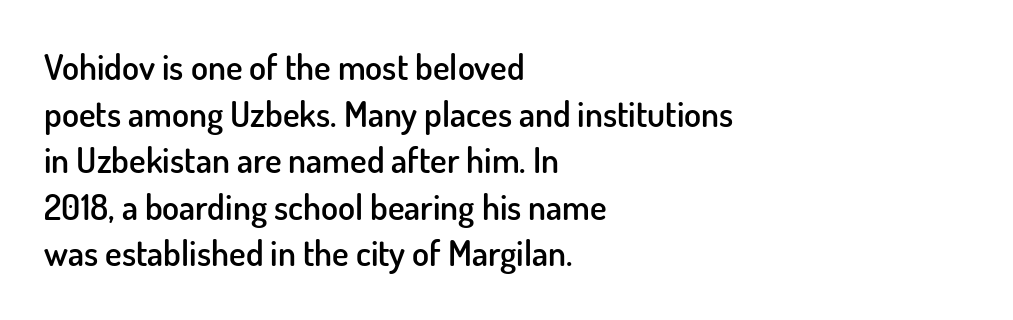
Weight: semibold (demi). The passage shown stacks its lines at a standard gap. These lines keep a tight, regular rhythm from letter to letter. The lettering holds an erect, upright posture throughout. The text block is weighted toward the left margin, trailing off unevenly rightward.
